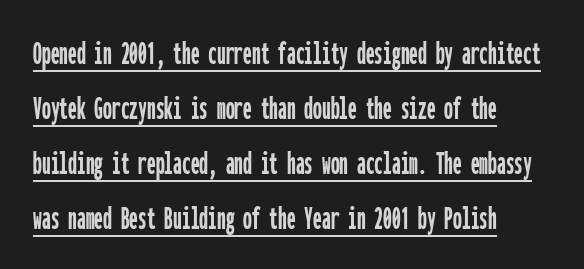
The image shows 35 px condensed sans-serif type, upright, monospaced; set left-aligned, normal line spacing (1.57x), normal letter spacing, underlined; low stroke contrast and a medium x-height.
